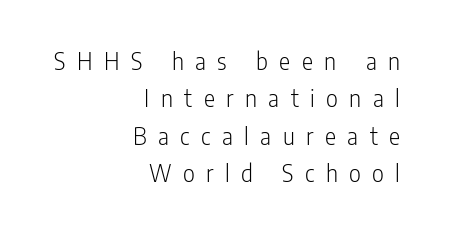
The image shows 26 px text type, upright; set right-aligned, normal line spacing (1.44x), unusually wide letter spacing (+0.44 em), not underlined.
